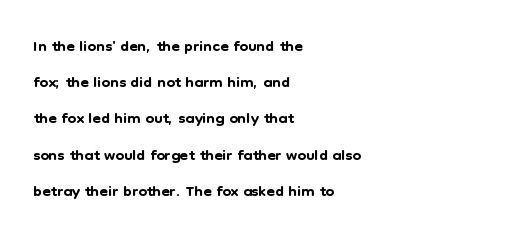
{"italic": "no", "underline": "no", "align": "left", "line_spacing": "normal", "line_spacing_ratio": 1.51, "letter_spacing": "normal", "letter_spacing_em": 0.0, "glyph_px": 24}
